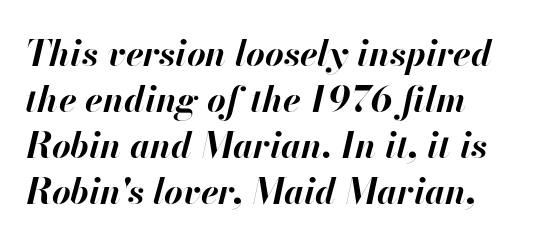
{"italic": "yes", "lean": "right", "slant_degrees": 13, "bold": "yes", "weight": "bold", "width": "normal", "stroke_contrast": "high", "x_height": "small", "monospaced": "no", "underline": "no", "line_spacing": "normal", "line_spacing_ratio": 1.28, "letter_spacing": "normal", "letter_spacing_em": 0.0, "glyph_px": 36}
